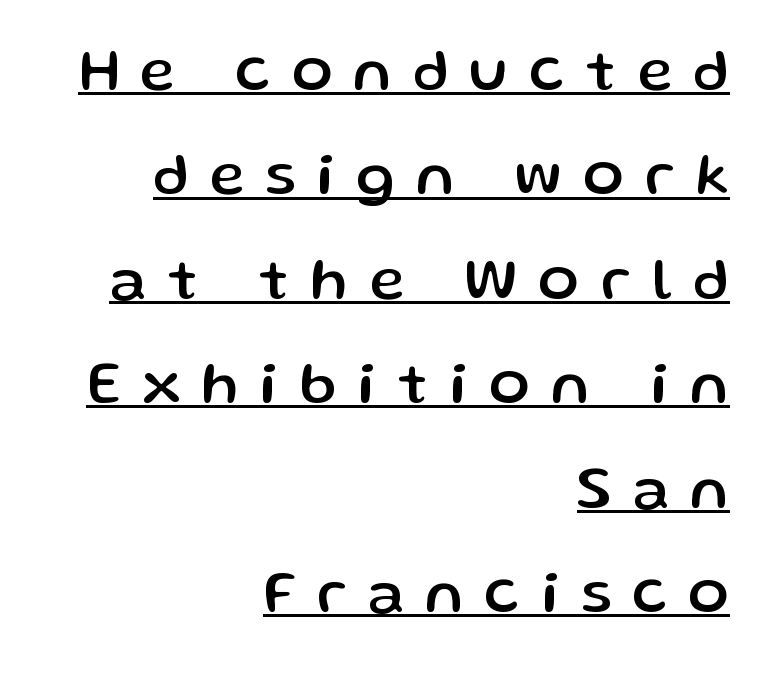
Q: Is the text italic (slanted)? A: No, it is upright.
Q: Is the typeface a serif or a sans-serif typeface? A: Sans-serif.
Q: Is the text underlined? A: Yes.
Q: How is the paragraph aligned? A: Right-aligned.
Q: Is the spacing between letters normal or unusually wide? A: Unusually wide.
Q: Width (condensed, normal, or wide)? A: Normal.
Q: Stroke contrast? A: Low.
Q: x-height? A: Medium.
Q: Monospaced? A: No.
